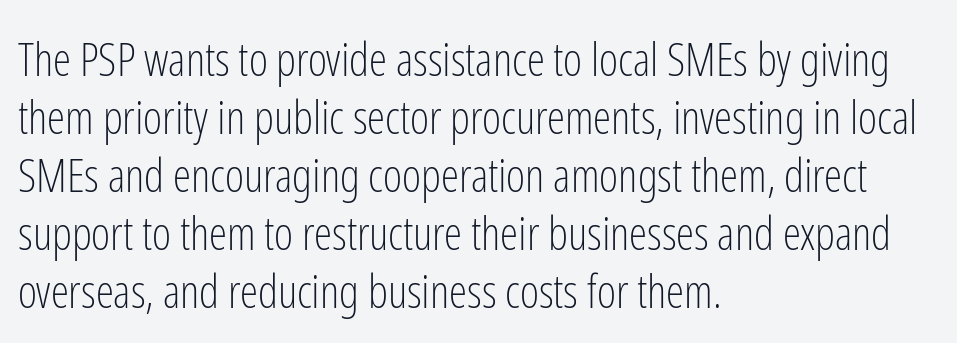
Q: Is the text bold? A: No.
Q: Is the text italic (slanted)? A: No, it is upright.
Q: Is the typeface a serif or a sans-serif typeface? A: Sans-serif.
Q: Is the text underlined? A: No.
Q: How is the paragraph aligned? A: Left-aligned.
Q: Is the spacing between letters normal or unusually wide? A: Normal.
Q: Is the spacing between lines tight, normal or loose? A: Normal.
Q: Width (condensed, normal, or wide)? A: Condensed.
Q: Stroke contrast? A: Low.
Q: x-height? A: Medium.
Q: Monospaced? A: No.
